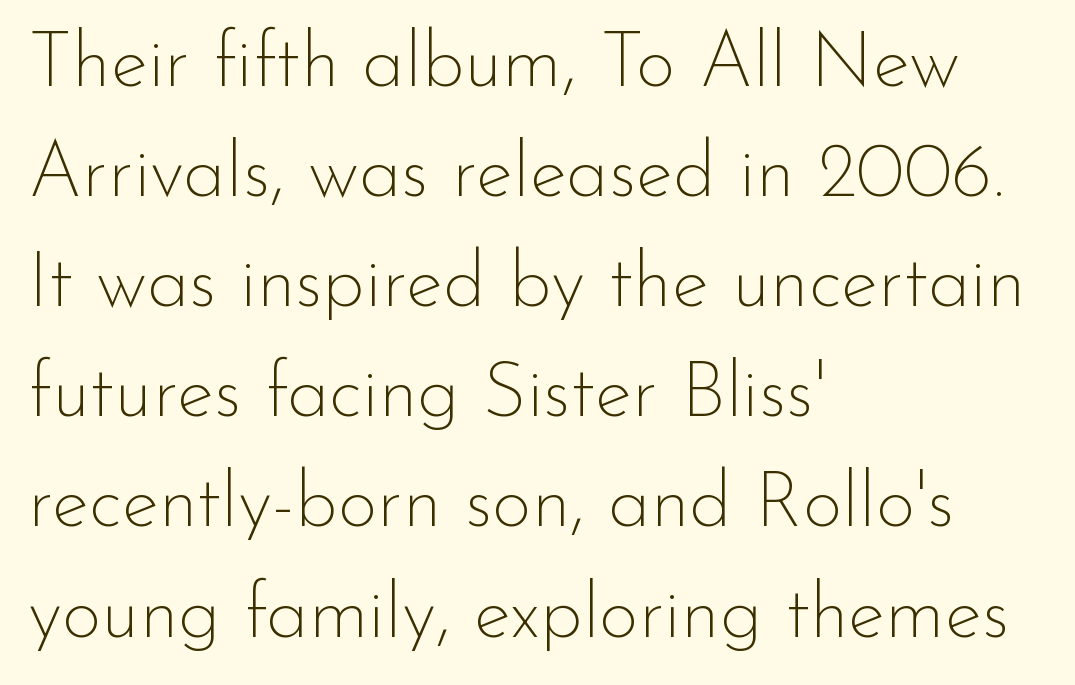
Notice how descenders clear the ascenders below comfortably — that's standard leading. Unmarked baselines from the first word to the last. These lines are set flush left with a ragged right edge. The face used here is proportionally spaced, like ordinary book or web type.
